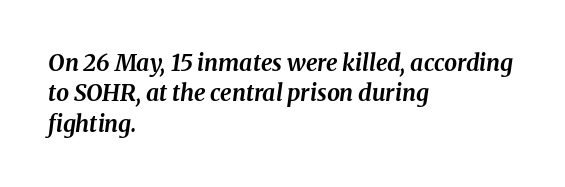
The image shows 23 px bold type, italic (leaning right); set left-aligned, normal line spacing (1.32x), normal letter spacing, not underlined.
